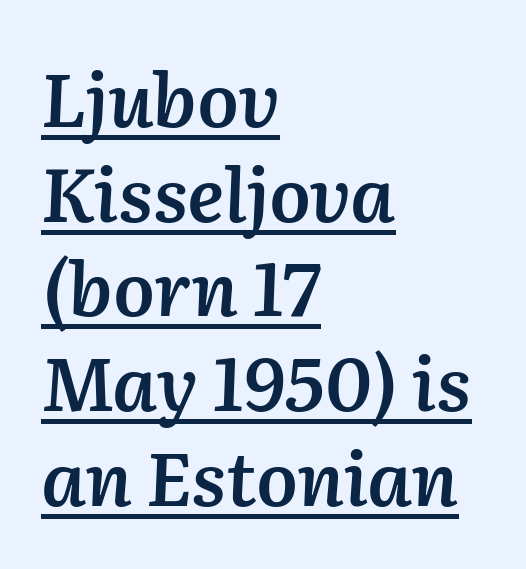
{"italic": "yes", "lean": "right", "slant_degrees": 2, "bold": "semi", "weight": "semibold", "width": "normal", "stroke_contrast": "medium", "x_height": "medium", "monospaced": "no", "underline": "yes", "align": "left", "line_spacing": "normal", "line_spacing_ratio": 1.28, "letter_spacing": "normal", "letter_spacing_em": 0.0, "glyph_px": 74}
